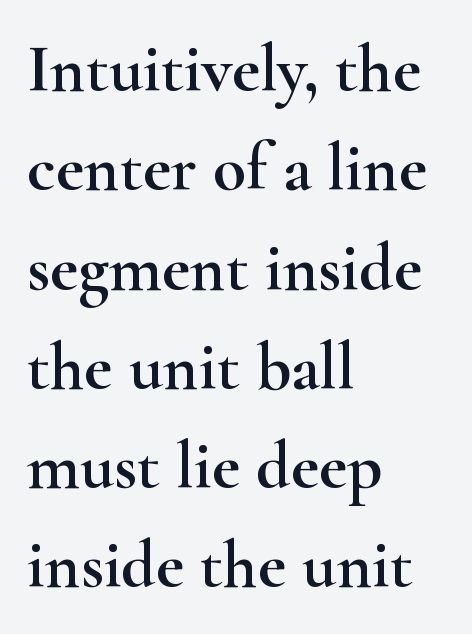
{"serif": "yes", "italic": "no", "width": "wide", "stroke_contrast": "high", "x_height": "small", "monospaced": "no", "underline": "no", "align": "left", "line_spacing": "normal", "line_spacing_ratio": 1.46, "letter_spacing": "normal", "letter_spacing_em": 0.0, "glyph_px": 68}
